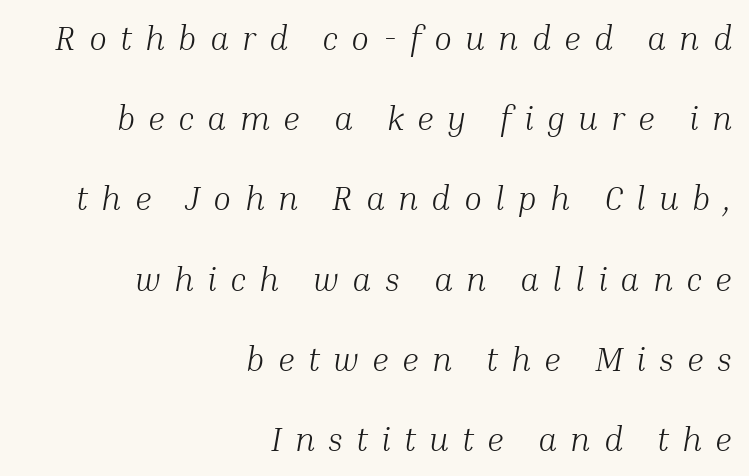
{"serif": "yes", "italic": "yes", "lean": "right", "slant_degrees": 10, "bold": "no", "weight": "light", "width": "normal", "stroke_contrast": "medium", "x_height": "medium", "monospaced": "no", "underline": "no", "align": "right", "line_spacing": "loose", "line_spacing_ratio": 2.43, "letter_spacing": "wide", "letter_spacing_em": 0.4, "glyph_px": 33}
